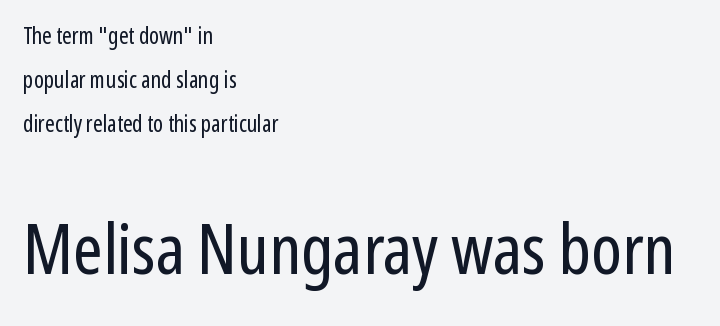
The letters stand straight up with perfectly vertical stems. This sample uses plain, unmodified letter spacing. Students, observe: this is what heavily led, spacious text looks like. No chunkiness to these letters — they're not bold.
